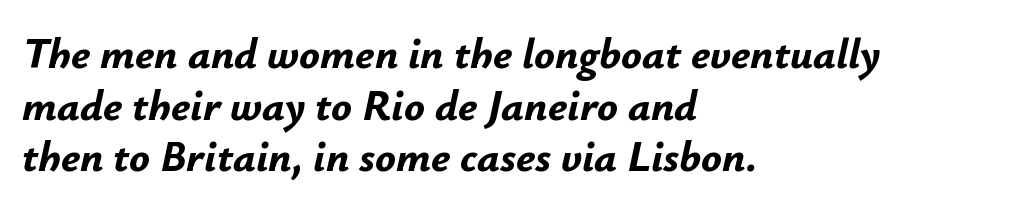
Anything drawn beneath the words? Only blank space. These lines carry a lot of weight — the face is fully bold. Do the characters align in a grid? No, the font is proportional. Words appear dense and cohesive because spacing is normal. The setting favours the left margin, as ordinary paragraphs usually do.
